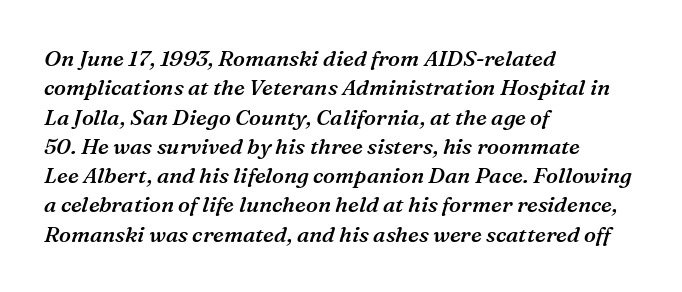
Characters are canted at an angle relative to the baseline's perpendicular. Caption: multi-line text, flush left, ragged right. The line-height multiplier appears to be the usual default. Quick note: underline off.
